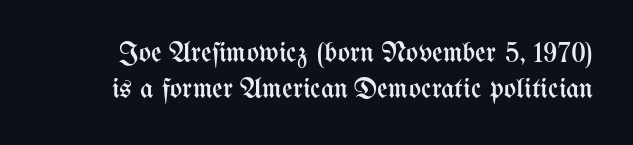
Is this a fixed-width face? No — the glyphs have proportional, varying widths. Short note: letters normally spaced. On a weight scale, this lands at 450 or below. Words float on clear page, feet unadorned. Designer's note — italics off, roman on.
